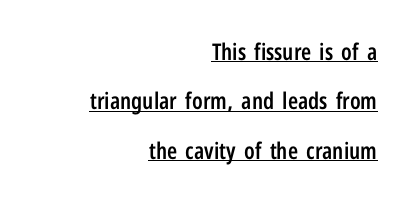
The image shows 23 px text type, upright; set right-aligned, loose line spacing (2.15x), normal letter spacing, underlined.
